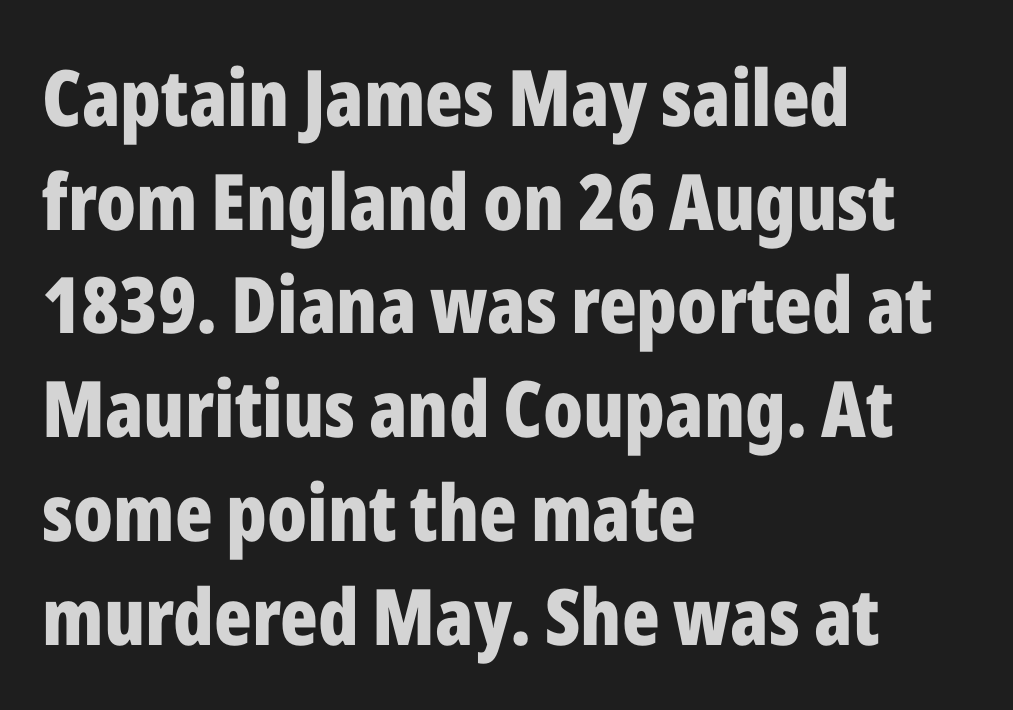
The image shows 78 px bold, condensed sans-serif type, upright; set left-aligned, normal line spacing (1.33x), normal letter spacing, not underlined; low stroke contrast and a medium x-height.
